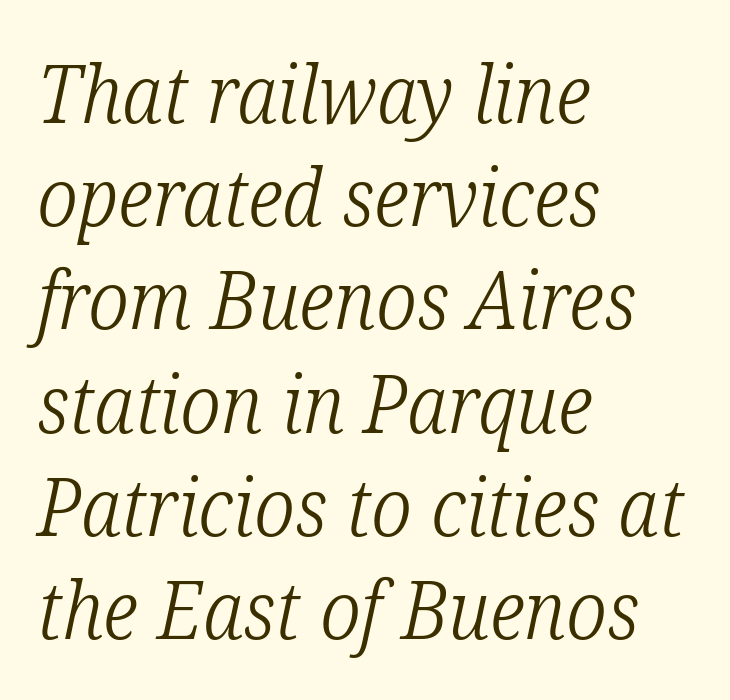
The image shows 80 px light, condensed serif type, italic (leaning right); set left-aligned, normal line spacing (1.29x), normal letter spacing, not underlined; low stroke contrast and a medium x-height.
